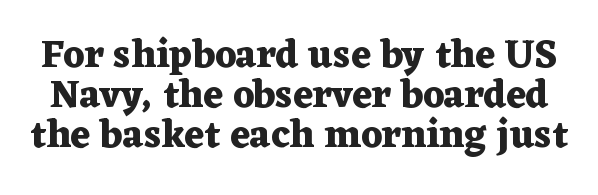
Q: Is the text bold? A: Yes.
Q: Is the text italic (slanted)? A: No, it is upright.
Q: Is the typeface a serif or a sans-serif typeface? A: Serif.
Q: Is the text underlined? A: No.
Q: Is the spacing between letters normal or unusually wide? A: Normal.
Q: Is the spacing between lines tight, normal or loose? A: Tight.
Q: Width (condensed, normal, or wide)? A: Wide.
Q: Stroke contrast? A: Medium.
Q: x-height? A: Medium.
Q: Monospaced? A: No.
